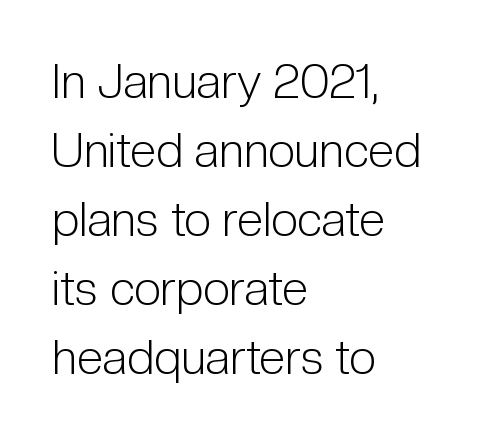
{"serif": "no", "italic": "no", "bold": "no", "weight": "light", "width": "condensed", "stroke_contrast": "low", "x_height": "medium", "monospaced": "no", "underline": "no", "align": "left", "line_spacing": "normal", "line_spacing_ratio": 1.44, "letter_spacing": "normal", "letter_spacing_em": 0.0, "glyph_px": 48}
